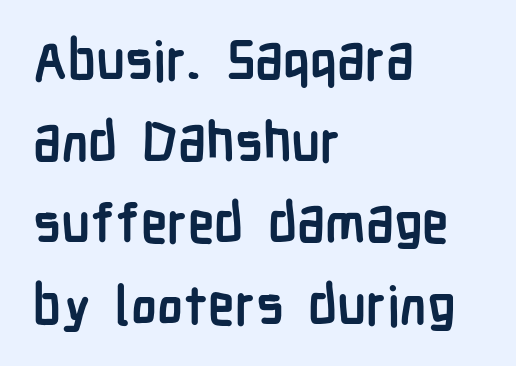
{"serif": "no", "italic": "no", "bold": "yes", "weight": "semibold", "width": "condensed", "stroke_contrast": "low", "x_height": "medium", "monospaced": "no", "underline": "no", "align": "left", "line_spacing": "normal", "line_spacing_ratio": 1.51, "letter_spacing": "normal", "letter_spacing_em": 0.0, "glyph_px": 54}
